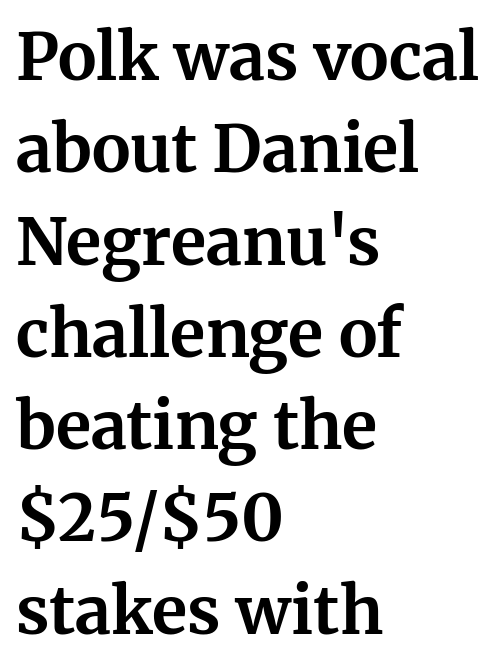
Q: Is the text bold? A: Yes.
Q: Is the text italic (slanted)? A: No, it is upright.
Q: Is the typeface a serif or a sans-serif typeface? A: Serif.
Q: Is the text underlined? A: No.
Q: How is the paragraph aligned? A: Left-aligned.
Q: Is the spacing between letters normal or unusually wide? A: Normal.
Q: Is the spacing between lines tight, normal or loose? A: Normal.
Q: Width (condensed, normal, or wide)? A: Normal.
Q: Stroke contrast? A: Medium.
Q: x-height? A: Medium.
Q: Monospaced? A: No.
